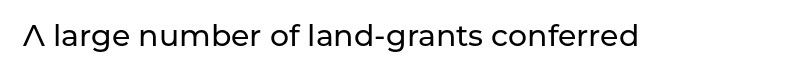
Q: Is the text italic (slanted)? A: No, it is upright.
Q: Is the typeface a serif or a sans-serif typeface? A: Sans-serif.
Q: Is the text underlined? A: No.
Q: Is the spacing between letters normal or unusually wide? A: Normal.
Q: Width (condensed, normal, or wide)? A: Normal.
Q: Stroke contrast? A: Low.
Q: x-height? A: Medium.
Q: Monospaced? A: No.
